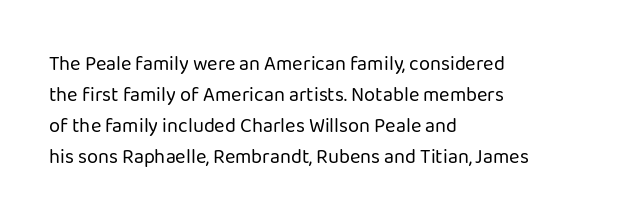
The face looks like a standard text weight, possibly lighter. The type is set solid horizontally, with unmodified tracking. The lettering stays uniformly vertical, giving the passage a roman look. Leading: standard. Casual observation: everything's shoved over to the left.
